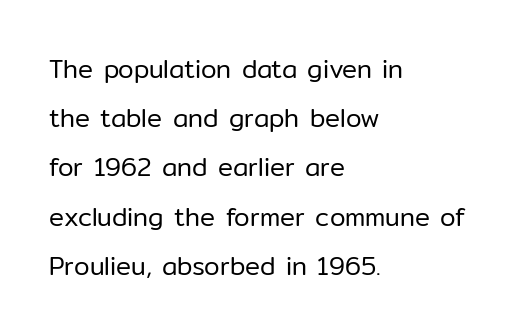
The image shows 25 px text type, upright; set left-aligned, loose line spacing (1.97x), normal letter spacing, not underlined.
